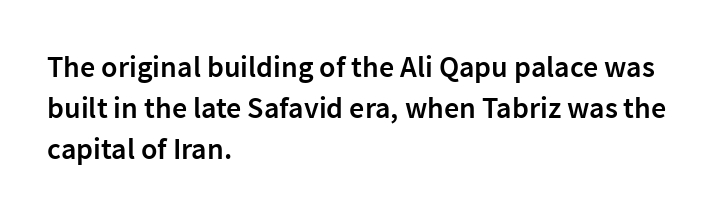
{"serif": "no", "italic": "no", "bold": "semi", "weight": "semibold", "width": "normal", "stroke_contrast": "low", "x_height": "medium", "monospaced": "no", "underline": "no", "align": "left", "line_spacing": "normal", "line_spacing_ratio": 1.37, "letter_spacing": "normal", "letter_spacing_em": 0.0, "glyph_px": 30}
